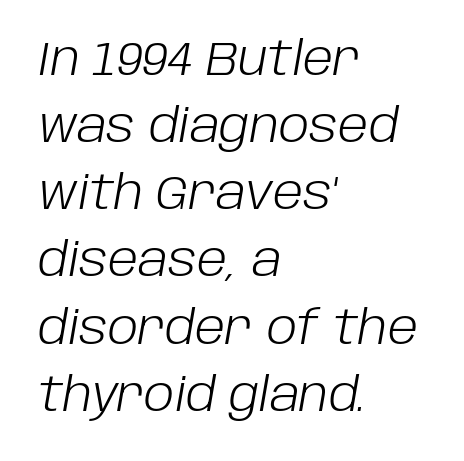
{"italic": "yes", "lean": "right", "slant_degrees": 10, "bold": "no", "weight": "light", "width": "normal", "stroke_contrast": "low", "x_height": "large", "monospaced": "no", "underline": "no", "align": "left", "line_spacing": "normal", "line_spacing_ratio": 1.46, "letter_spacing": "normal", "letter_spacing_em": 0.0, "glyph_px": 46}
